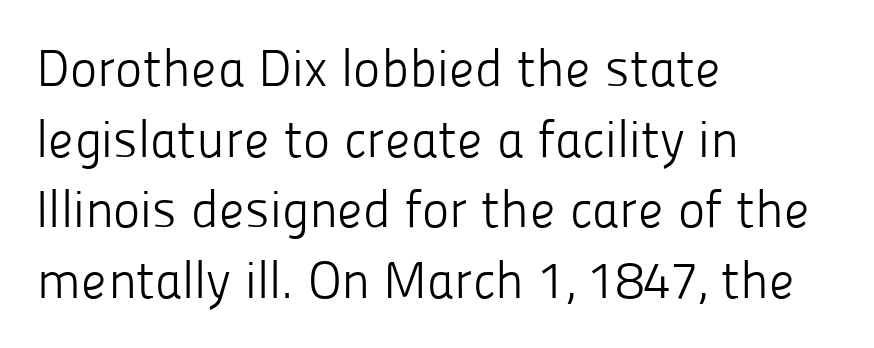
The image shows 52 px light sans-serif type, upright; set left-aligned, normal line spacing (1.36x), normal letter spacing, not underlined; low stroke contrast and a medium x-height.
